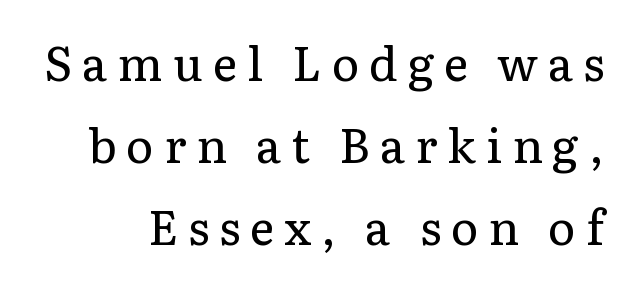
Q: Is the text bold? A: No.
Q: Is the text italic (slanted)? A: No, it is upright.
Q: Is the typeface a serif or a sans-serif typeface? A: Serif.
Q: Is the text underlined? A: No.
Q: Is the spacing between letters normal or unusually wide? A: Unusually wide.
Q: Width (condensed, normal, or wide)? A: Normal.
Q: Stroke contrast? A: Low.
Q: x-height? A: Medium.
Q: Monospaced? A: No.
